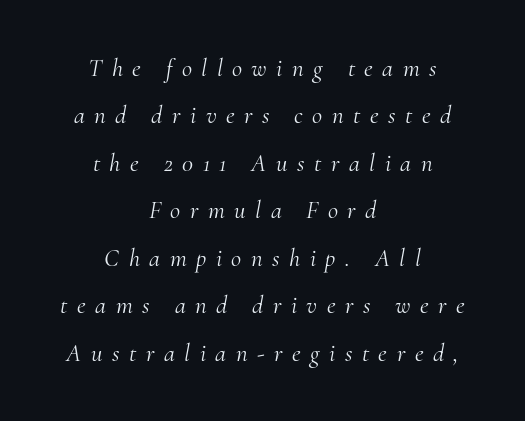
The image shows 25 px text type, italic (leaning right); set centered, loose line spacing (1.9x), unusually wide letter spacing (+0.38 em), not underlined.
